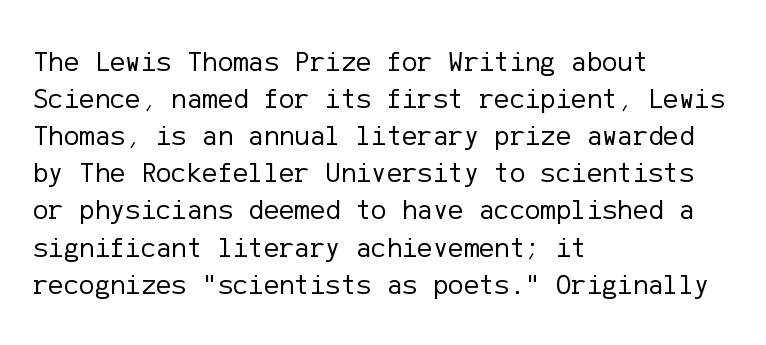
{"serif": "no", "italic": "no", "bold": "no", "weight": "regular", "width": "normal", "stroke_contrast": "low", "x_height": "medium", "underline": "no", "align": "left", "line_spacing": "normal", "line_spacing_ratio": 1.28, "letter_spacing": "normal", "letter_spacing_em": 0.0, "glyph_px": 29}
